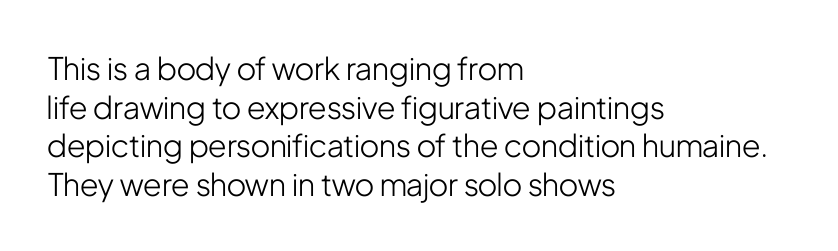
The image shows 31 px light, condensed sans-serif type, upright; set left-aligned, normal line spacing (1.25x), normal letter spacing, not underlined; low stroke contrast and a medium x-height.
